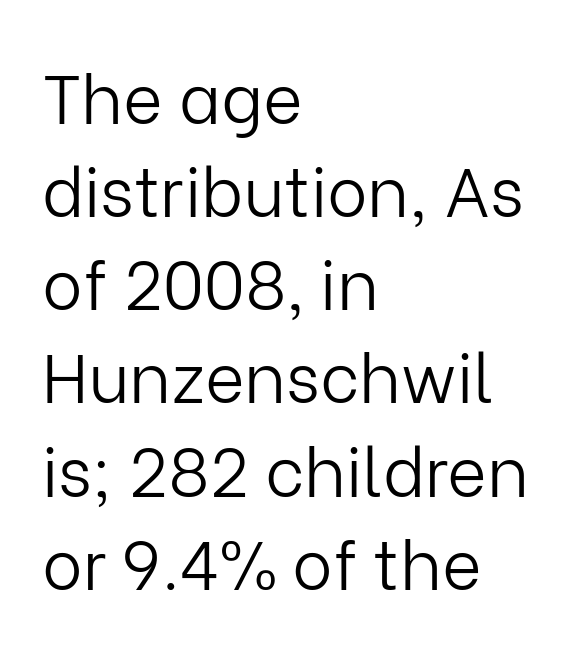
The image shows 68 px light sans-serif type, upright; set left-aligned, normal line spacing (1.37x), normal letter spacing, not underlined; low stroke contrast and a medium x-height.
